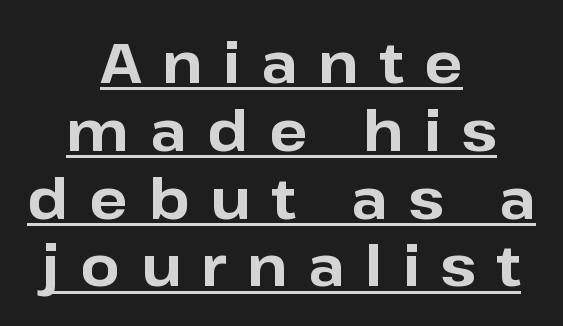
The image shows 57 px bold sans-serif type, upright; set centered, line spacing 1.19x, unusually wide letter spacing (+0.36 em), underlined; low stroke contrast and a medium x-height.
